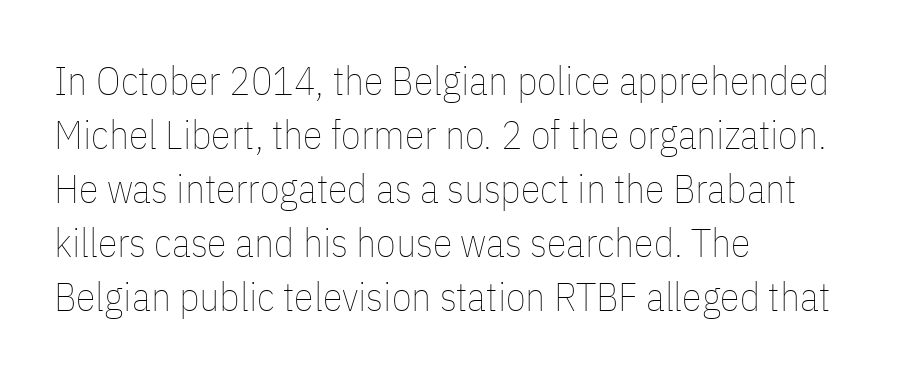
Spacing between characters is what you'd get straight out of the box. Words float on clear page, feet unadorned. Posture: upright roman. The strokes are not fattened; the text isn't bold. Typeset ragged right — the left edge is the straight one.
